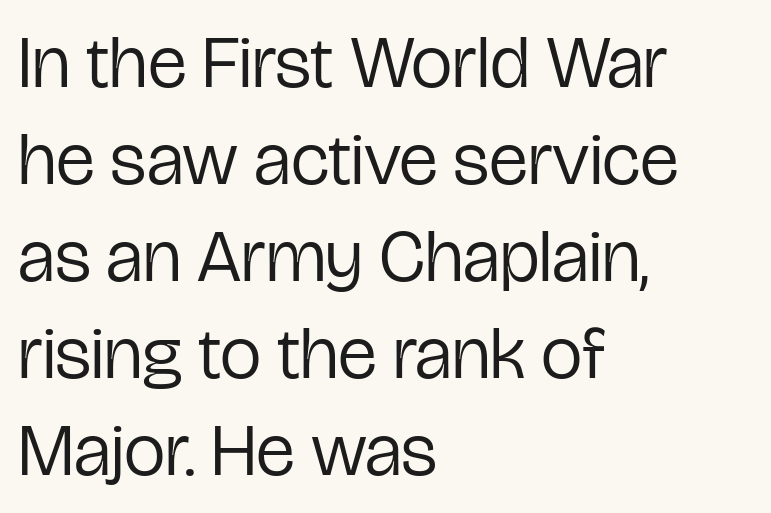
Leading matches the norm, producing a regular column. In CSS terms this would be text-align: left. This sample uses an upright cut, with every glyph sitting square on the baseline. The font is comparable to plain body text, perhaps lighter. The rendering shows plain stroke endings on the letterforms — a sans-serif design.
